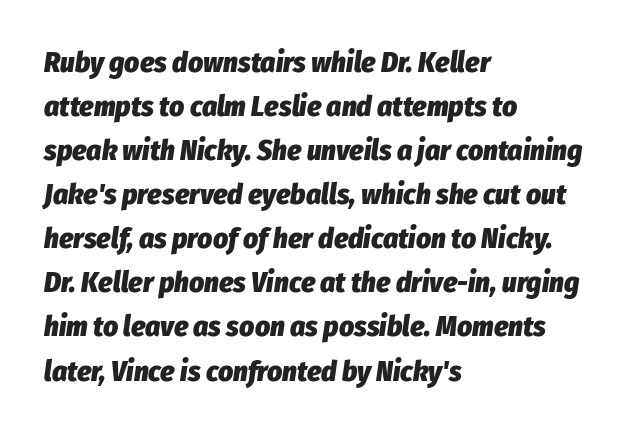
The image shows 29 px heavy, condensed type, italic (leaning right); set left-aligned, normal line spacing (1.52x), normal letter spacing, not underlined; low stroke contrast and a medium x-height.
